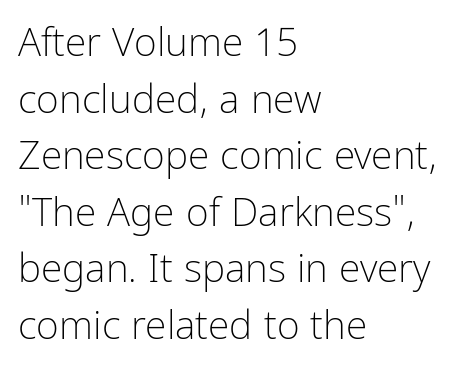
Q: Is the text bold? A: No.
Q: Is the text italic (slanted)? A: No, it is upright.
Q: Is the typeface a serif or a sans-serif typeface? A: Sans-serif.
Q: Is the text underlined? A: No.
Q: How is the paragraph aligned? A: Left-aligned.
Q: Is the spacing between letters normal or unusually wide? A: Normal.
Q: Is the spacing between lines tight, normal or loose? A: Normal.
Q: Width (condensed, normal, or wide)? A: Condensed.
Q: Stroke contrast? A: Low.
Q: x-height? A: Medium.
Q: Monospaced? A: No.
